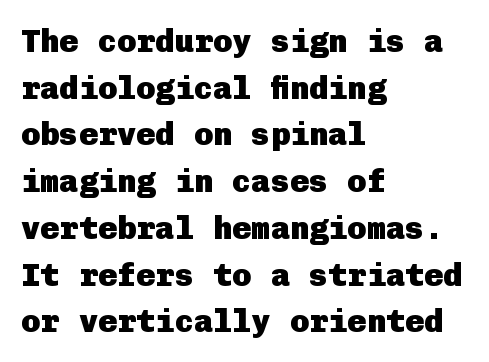
Is the type bold? Yes — the strokes are clearly thick and heavy. Stroke terminals: plain, sans-serif. Tracking here is standard; glyphs follow each other at the usual distance. No italicization has been applied; the sample stays upright. Summary of vertical rhythm: regular, with standard interline spacing.
